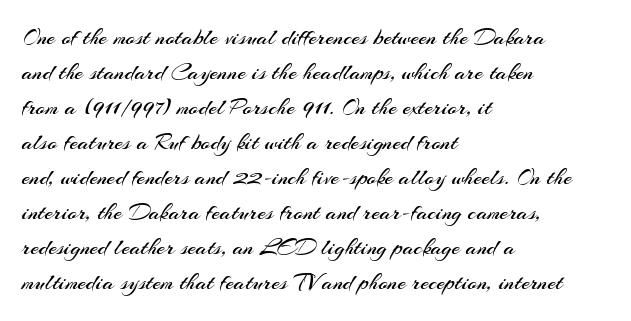
Q: Is the text bold? A: No.
Q: Is the text italic (slanted)? A: Yes.
Q: Is the text underlined? A: No.
Q: How is the paragraph aligned? A: Left-aligned.
Q: Is the spacing between letters normal or unusually wide? A: Normal.
Q: Is the spacing between lines tight, normal or loose? A: Normal.
